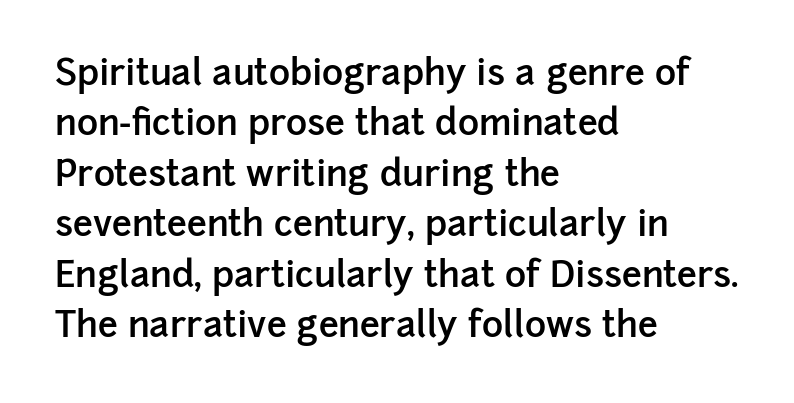
{"serif": "no", "italic": "no", "bold": "semi", "weight": "semibold", "width": "normal", "stroke_contrast": "low", "x_height": "medium", "monospaced": "no", "underline": "no", "align": "left", "line_spacing": "normal", "line_spacing_ratio": 1.4, "letter_spacing": "normal", "letter_spacing_em": 0.0, "glyph_px": 36}
